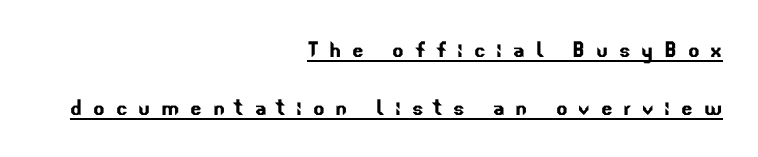
Q: Is the text underlined? A: Yes.
Q: How is the paragraph aligned? A: Right-aligned.
Q: Is the spacing between letters normal or unusually wide? A: Unusually wide.
Q: Is the spacing between lines tight, normal or loose? A: Loose.
